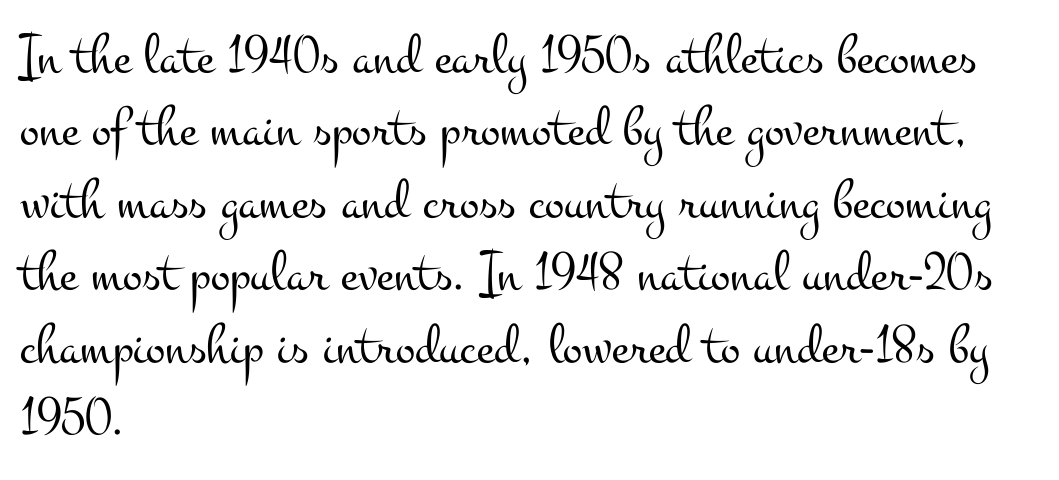
Q: Is the text bold? A: No.
Q: Is the text italic (slanted)? A: Yes.
Q: Is the text underlined? A: No.
Q: How is the paragraph aligned? A: Left-aligned.
Q: Is the spacing between letters normal or unusually wide? A: Normal.
Q: Is the spacing between lines tight, normal or loose? A: Normal.
Q: Width (condensed, normal, or wide)? A: Wide.
Q: Stroke contrast? A: Medium.
Q: x-height? A: Small.
Q: Monospaced? A: No.
